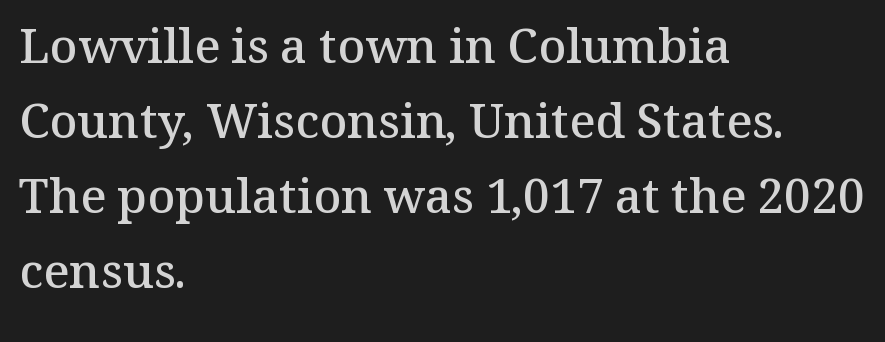
{"serif": "yes", "italic": "no", "bold": "semi", "weight": "semibold", "width": "normal", "stroke_contrast": "medium", "x_height": "medium", "monospaced": "no", "underline": "no", "align": "left", "line_spacing": "normal", "line_spacing_ratio": 1.56, "letter_spacing": "normal", "letter_spacing_em": 0.0, "glyph_px": 48}
